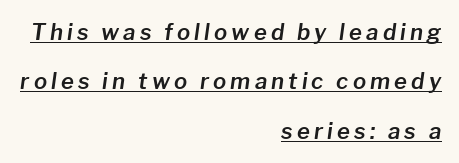
The image shows 22 px text type, italic (leaning right); set right-aligned, loose line spacing (2.24x), underlined.
